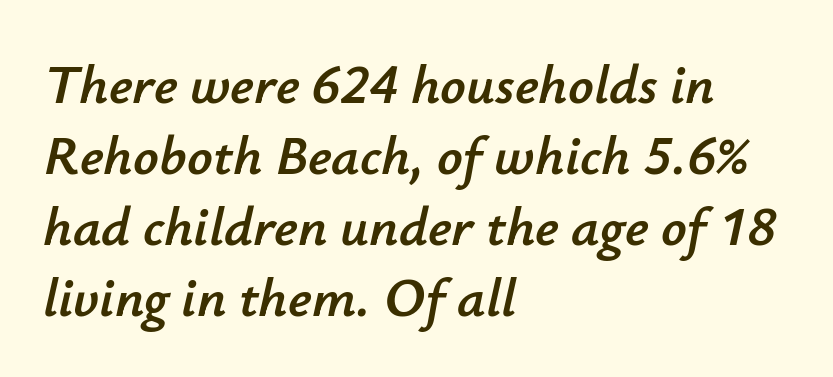
{"italic": "yes", "lean": "right", "slant_degrees": 12, "width": "normal", "stroke_contrast": "low", "x_height": "small", "monospaced": "no", "underline": "no", "align": "left", "line_spacing": "normal", "line_spacing_ratio": 1.27, "letter_spacing": "normal", "letter_spacing_em": 0.0, "glyph_px": 56}
